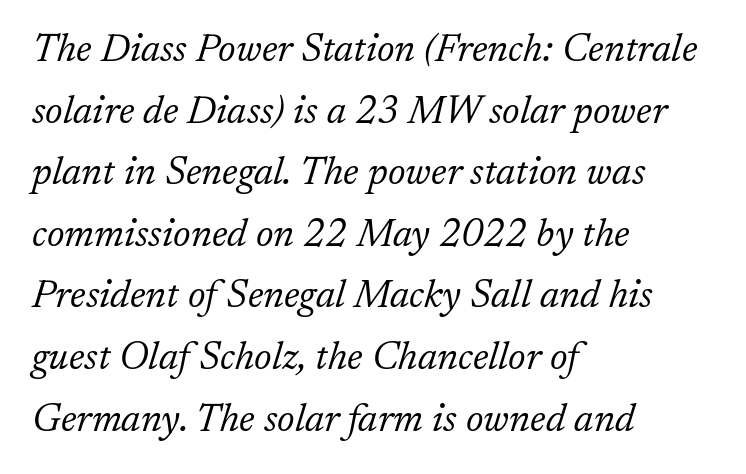
The text carries the slant typical of an italic or oblique font. The line texture is even and compact thanks to regular tracking. This block has exactly the height ordinary leading produces. The glyphs in this specimen are seriffed. Each stroke keeps to a modest, everyday thickness or less.
